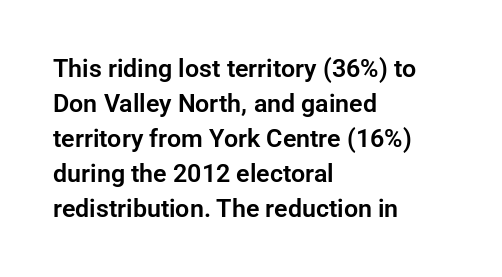
{"italic": "no", "underline": "no", "align": "left", "line_spacing": "normal", "line_spacing_ratio": 1.4, "letter_spacing": "normal", "letter_spacing_em": 0.0, "glyph_px": 25}
